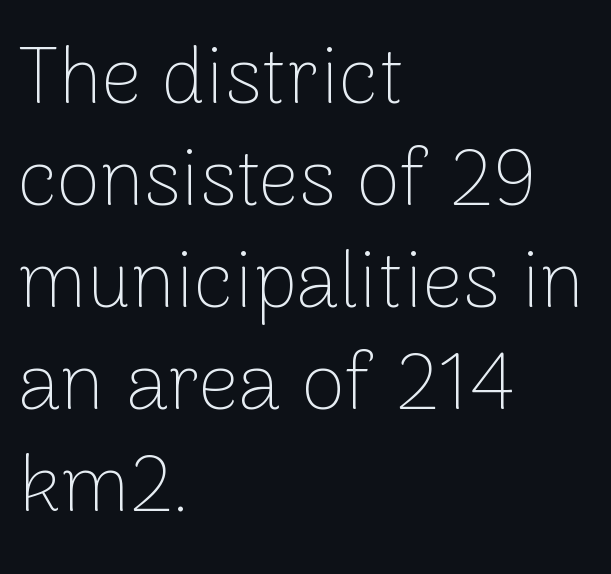
Q: Is the text bold? A: No.
Q: Is the text italic (slanted)? A: No, it is upright.
Q: Is the typeface a serif or a sans-serif typeface? A: Sans-serif.
Q: Is the text underlined? A: No.
Q: How is the paragraph aligned? A: Left-aligned.
Q: Is the spacing between letters normal or unusually wide? A: Normal.
Q: Is the spacing between lines tight, normal or loose? A: Normal.
Q: Width (condensed, normal, or wide)? A: Normal.
Q: Stroke contrast? A: Low.
Q: x-height? A: Medium.
Q: Monospaced? A: No.
